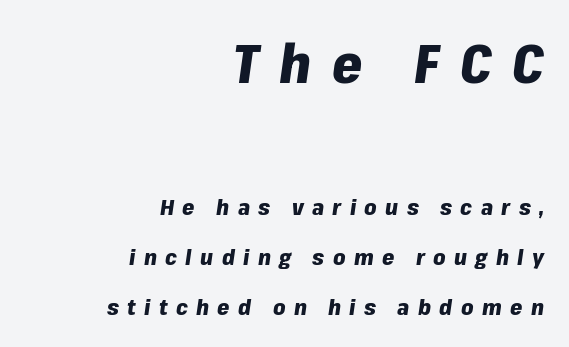
{"italic": "yes", "lean": "right", "slant_degrees": 8, "bold": "yes", "weight": "heavy", "width": "normal", "stroke_contrast": "low", "x_height": "medium", "monospaced": "no", "underline": "no", "align": "right", "line_spacing": "loose", "line_spacing_ratio": 2.27, "letter_spacing": "wide", "letter_spacing_em": 0.38, "larger_block": "first", "size_ratio": 2.45, "glyph_px": 54}
